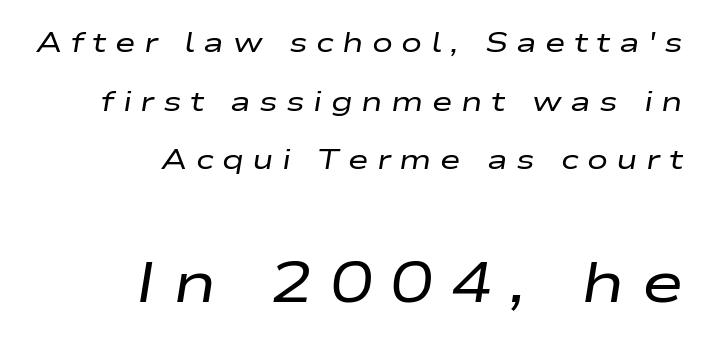
Q: Is the text bold? A: No.
Q: Is the text italic (slanted)? A: Yes, it leans right by about 9 degrees.
Q: Is the text underlined? A: No.
Q: How is the paragraph aligned? A: Right-aligned.
Q: Is the spacing between letters normal or unusually wide? A: Unusually wide.
Q: Is the spacing between lines tight, normal or loose? A: Loose.
Q: Which block of text is set in a larger size, the first (top) or the second (bottom)? A: The second (bottom) one.
Q: Width (condensed, normal, or wide)? A: Wide.
Q: Stroke contrast? A: Low.
Q: x-height? A: Medium.
Q: Monospaced? A: No.
